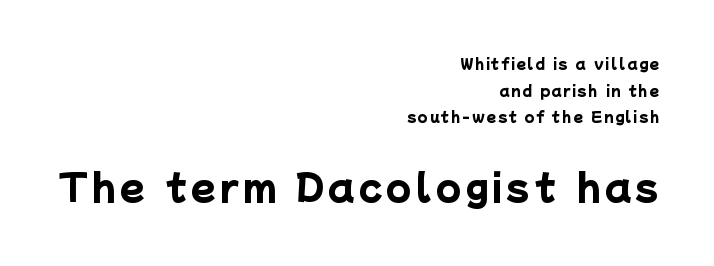
The typeface chosen for these lines omits serifs. Leftover space on each line is placed entirely before the opening word. The passage shown is typed in a proportional face where columns would drift. The passage shown is emphatically bold.
